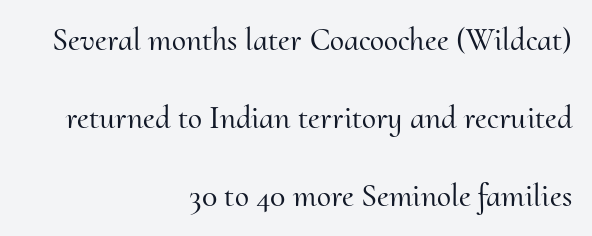
Posture: upright roman. This sample uses a serif face. Standard letterfit; no display-style spreading of the glyphs. The string is rendered with underlining switched off. Do the characters align in a grid? No, the font is proportional.
